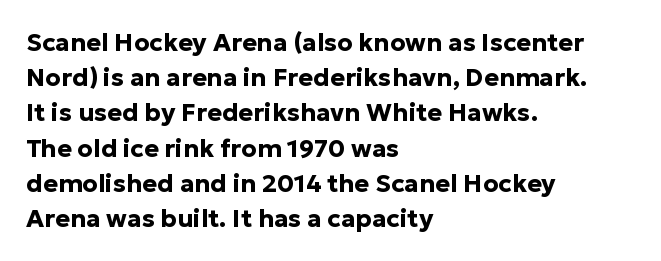
The image shows 25 px bold type, upright; set left-aligned, normal line spacing (1.41x), normal letter spacing, not underlined.
